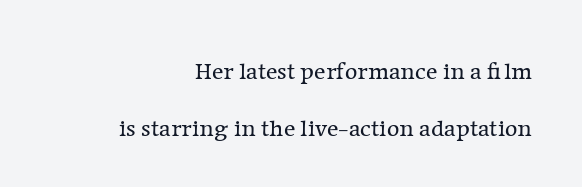
The image shows 24 px text type, upright; set loose line spacing (2.38x), normal letter spacing, not underlined.
